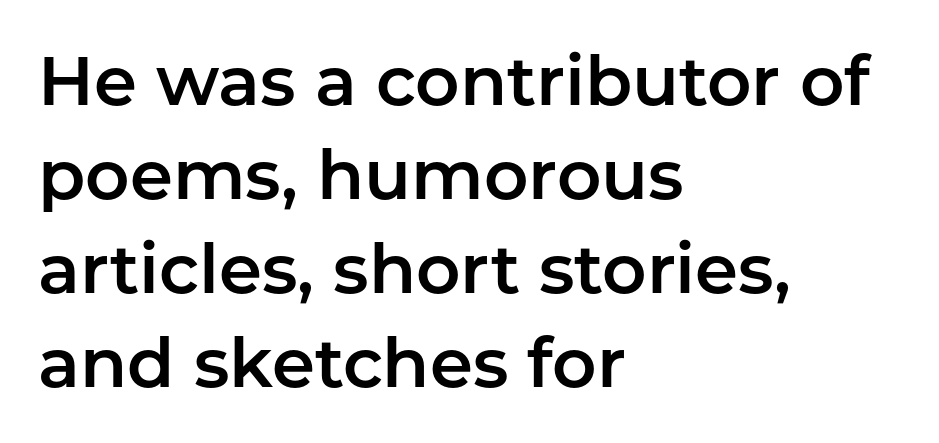
The image shows 69 px sans-serif type, upright; set left-aligned, normal line spacing (1.36x), normal letter spacing, not underlined; low stroke contrast and a medium x-height.
